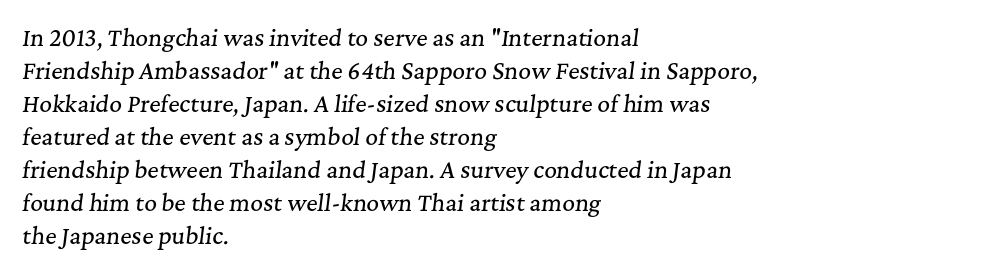
{"italic": "yes", "lean": "right", "slant_degrees": 7, "underline": "no", "align": "left", "line_spacing": "normal", "line_spacing_ratio": 1.5, "letter_spacing": "normal", "letter_spacing_em": 0.0, "glyph_px": 22}
